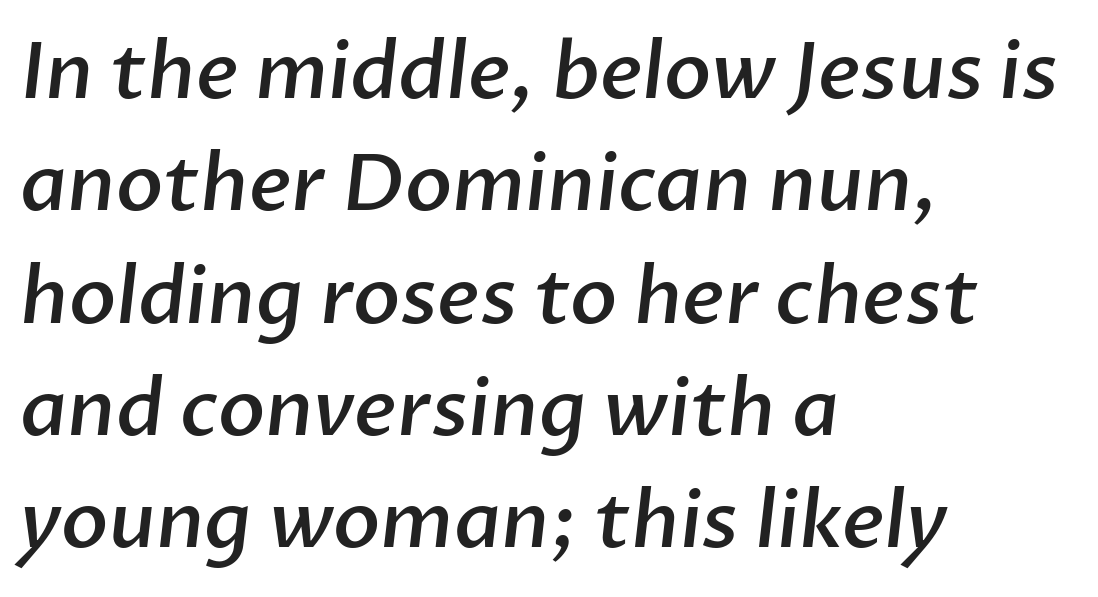
The image shows 78 px semibold sans-serif type; set left-aligned, normal line spacing (1.44x), normal letter spacing, not underlined; low stroke contrast and a medium x-height.
